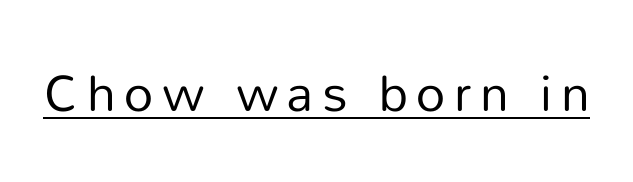
The image shows 51 px regular-weight sans-serif type, upright; set underlined; low stroke contrast and a medium x-height.
